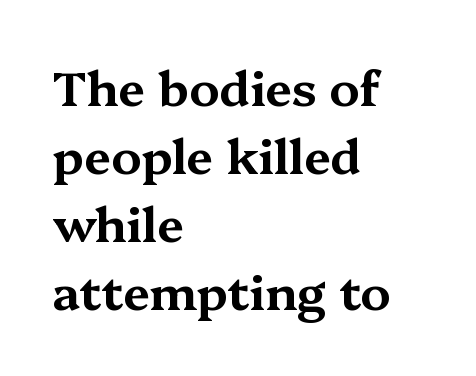
The image shows 48 px wide serif type, upright; set left-aligned, normal line spacing (1.42x), normal letter spacing, not underlined; medium stroke contrast and a medium x-height.
